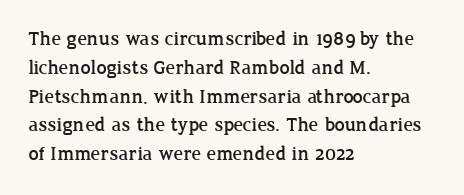
{"italic": "no", "underline": "no", "align": "left", "line_spacing": "normal", "line_spacing_ratio": 1.44, "letter_spacing": "normal", "letter_spacing_em": 0.0, "glyph_px": 20}
